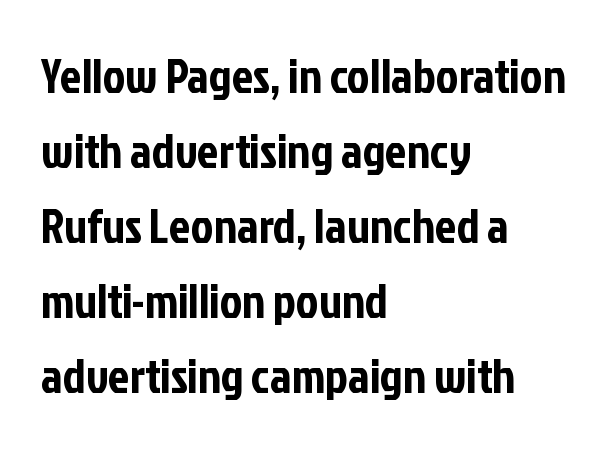
{"serif": "no", "italic": "no", "width": "condensed", "stroke_contrast": "low", "x_height": "medium", "monospaced": "no", "underline": "no", "align": "left", "line_spacing": "normal", "line_spacing_ratio": 1.56, "letter_spacing": "normal", "letter_spacing_em": 0.0, "glyph_px": 48}
